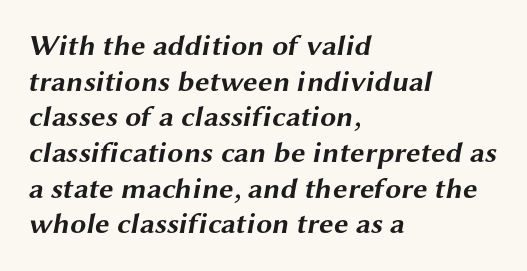
Q: Is the text bold? A: Yes.
Q: Is the typeface a serif or a sans-serif typeface? A: Sans-serif.
Q: Is the text underlined? A: No.
Q: How is the paragraph aligned? A: Left-aligned.
Q: Is the spacing between letters normal or unusually wide? A: Normal.
Q: Width (condensed, normal, or wide)? A: Wide.
Q: Stroke contrast? A: Medium.
Q: x-height? A: Medium.
Q: Monospaced? A: No.
